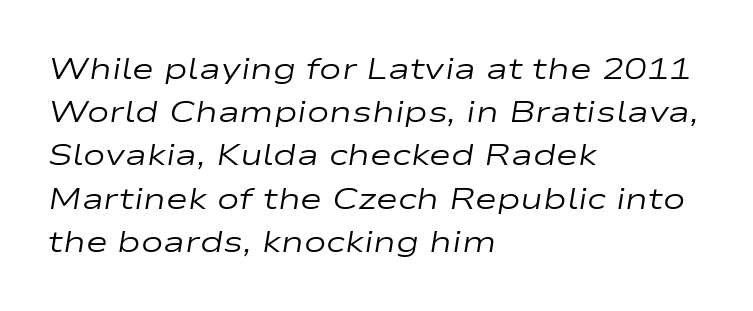
Q: Is the text bold? A: No.
Q: Is the text italic (slanted)? A: Yes, it leans right by about 9 degrees.
Q: Is the text underlined? A: No.
Q: How is the paragraph aligned? A: Left-aligned.
Q: Is the spacing between letters normal or unusually wide? A: Normal.
Q: Is the spacing between lines tight, normal or loose? A: Normal.
Q: Width (condensed, normal, or wide)? A: Wide.
Q: Stroke contrast? A: Low.
Q: x-height? A: Medium.
Q: Monospaced? A: No.
